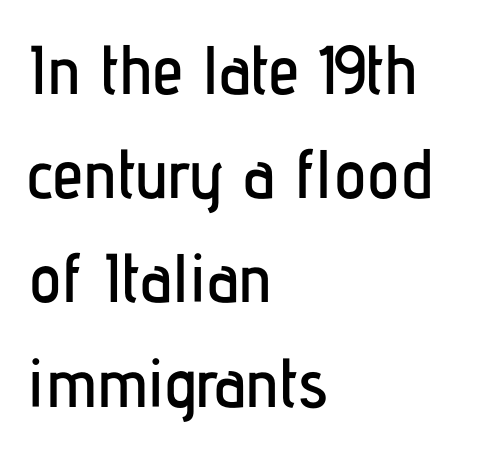
{"serif": "no", "italic": "no", "width": "condensed", "stroke_contrast": "low", "x_height": "medium", "monospaced": "no", "underline": "no", "align": "left", "line_spacing": "normal", "line_spacing_ratio": 1.51, "letter_spacing": "normal", "letter_spacing_em": 0.0, "glyph_px": 69}
